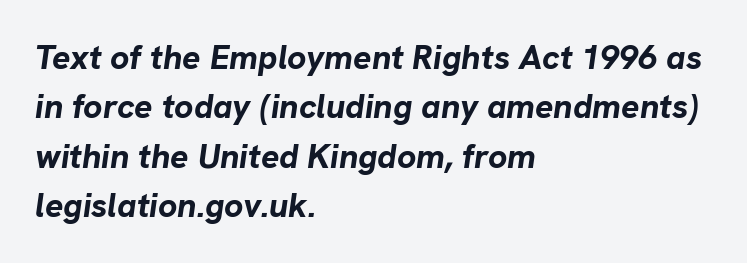
The image shows 34 px bold type, italic (leaning right); set left-aligned, normal line spacing (1.45x), normal letter spacing, not underlined; low stroke contrast and a medium x-height.
